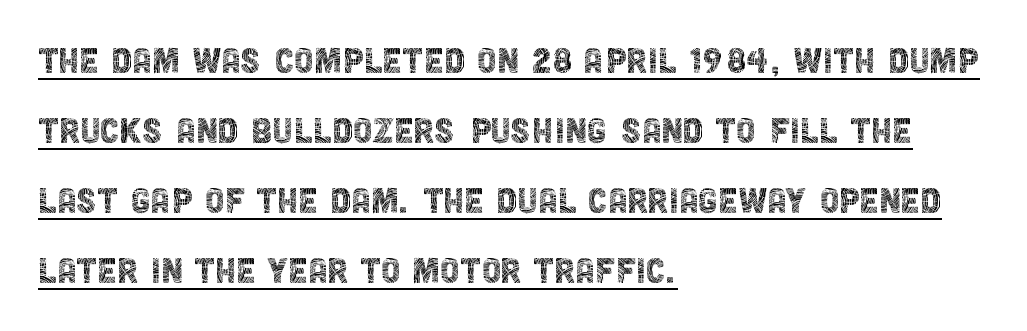
{"serif": "no", "italic": "no", "bold": "no", "weight": "thin", "width": "condensed", "x_height": "large", "monospaced": "no", "underline": "yes", "align": "left", "line_spacing": "normal", "line_spacing_ratio": 1.59, "letter_spacing": "normal", "letter_spacing_em": 0.0, "glyph_px": 44}
